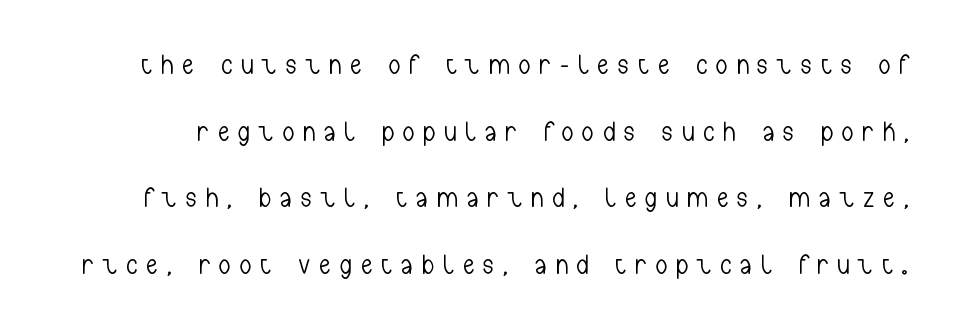
The image shows 28 px light, condensed sans-serif type, upright; set loose line spacing (2.38x), unusually wide letter spacing (+0.34 em), not underlined; low stroke contrast and a medium x-height.
